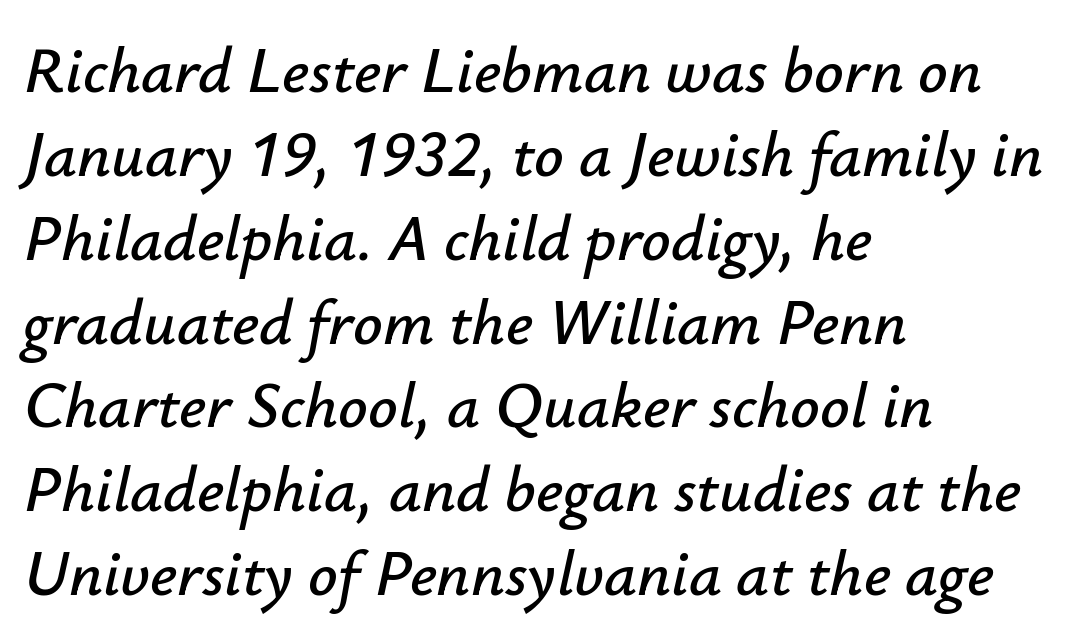
The image shows 65 px text type, italic (leaning right); set left-aligned, normal line spacing (1.29x), normal letter spacing, not underlined; low stroke contrast and a small x-height.
